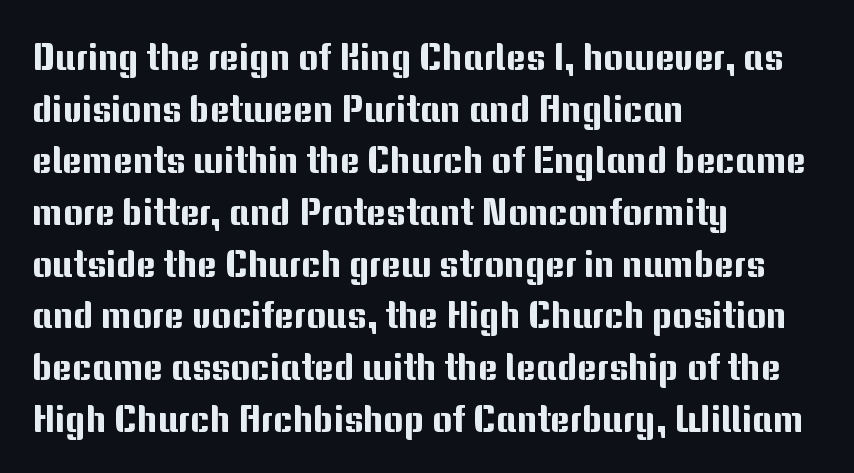
The image shows 38 px sans-serif type, upright; set left-aligned, normal line spacing (1.36x), normal letter spacing, not underlined; medium stroke contrast and a medium x-height.
